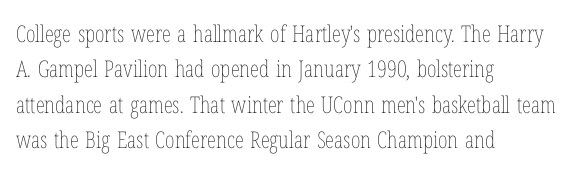
Q: Is the text bold? A: No.
Q: Is the text italic (slanted)? A: No, it is upright.
Q: Is the text underlined? A: No.
Q: How is the paragraph aligned? A: Left-aligned.
Q: Is the spacing between letters normal or unusually wide? A: Normal.
Q: Is the spacing between lines tight, normal or loose? A: Normal.
